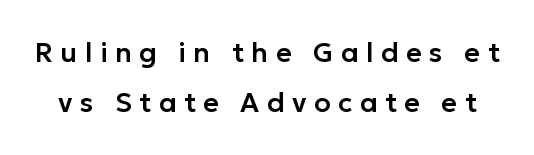
Q: Is the text italic (slanted)? A: No, it is upright.
Q: Is the text underlined? A: No.
Q: Is the spacing between letters normal or unusually wide? A: Unusually wide.
